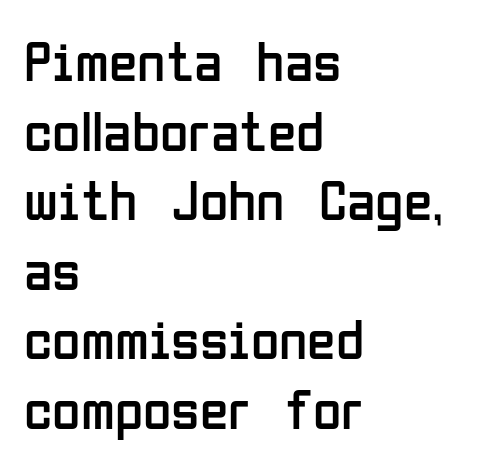
Q: Is the text bold? A: No.
Q: Is the text italic (slanted)? A: No, it is upright.
Q: Is the typeface a serif or a sans-serif typeface? A: Sans-serif.
Q: Is the text underlined? A: No.
Q: How is the paragraph aligned? A: Left-aligned.
Q: Is the spacing between letters normal or unusually wide? A: Normal.
Q: Width (condensed, normal, or wide)? A: Condensed.
Q: Stroke contrast? A: Low.
Q: x-height? A: Medium.
Q: Monospaced? A: No.
